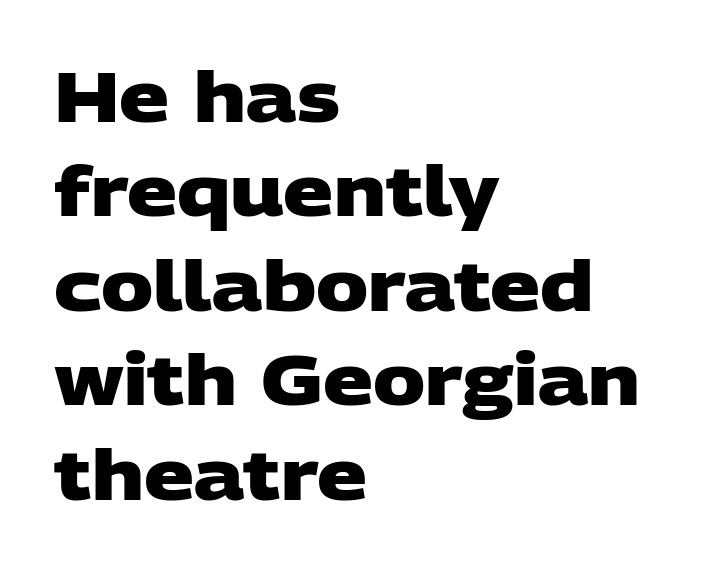
Q: Is the text bold? A: Yes.
Q: Is the typeface a serif or a sans-serif typeface? A: Sans-serif.
Q: Is the text underlined? A: No.
Q: How is the paragraph aligned? A: Left-aligned.
Q: Is the spacing between letters normal or unusually wide? A: Normal.
Q: Is the spacing between lines tight, normal or loose? A: Normal.
Q: Width (condensed, normal, or wide)? A: Wide.
Q: Stroke contrast? A: Low.
Q: x-height? A: Large.
Q: Monospaced? A: No.
